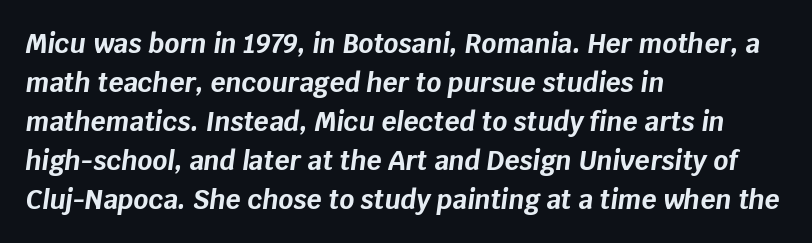
The image shows 26 px bold type, italic (leaning right); set left-aligned, normal line spacing (1.5x), normal letter spacing, not underlined.
